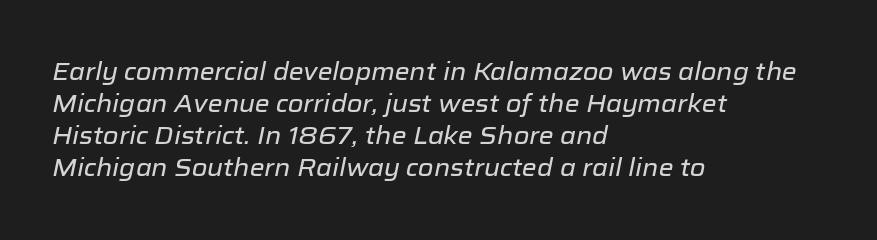
Line beginnings align vertically; line endings do not. Observe the ordinary spacing: letters are neighbours, not strangers. The zone under the glyphs is completely vacant. If you measured baseline to baseline, you'd find a middling distance. The passage shown leans; its letterforms are oblique.
